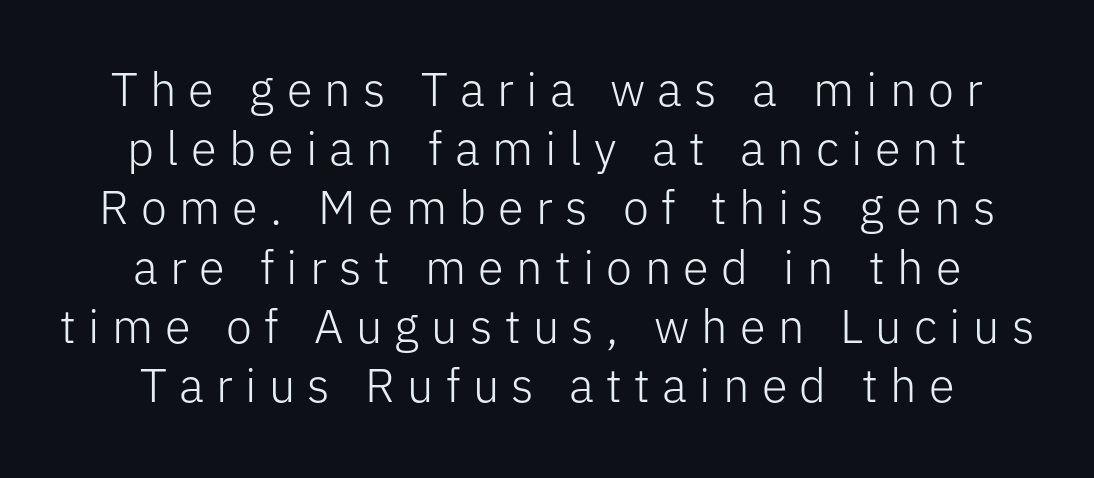
{"serif": "no", "italic": "no", "bold": "no", "weight": "light", "width": "normal", "stroke_contrast": "low", "x_height": "medium", "monospaced": "no", "underline": "no", "align": "center", "line_spacing": "normal", "line_spacing_ratio": 1.26, "letter_spacing": "wide", "letter_spacing_em": 0.26, "glyph_px": 47}
